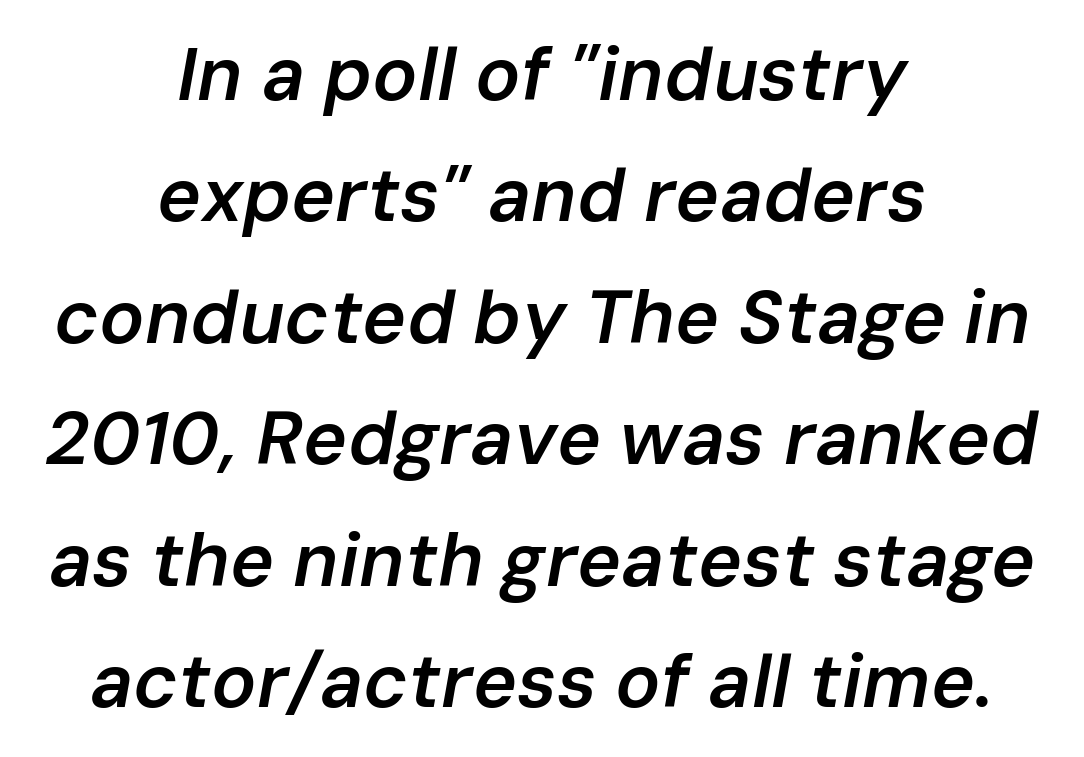
The text carries the slant typical of an italic or oblique font. Heft: intermediate — a semibold. The letters advance in unequal steps, a hallmark of proportional type. Students, note that the glyphs here touch the page at normal intervals. Bare-footed words on every line. Horizontal bands of white between lines are of average thickness.
